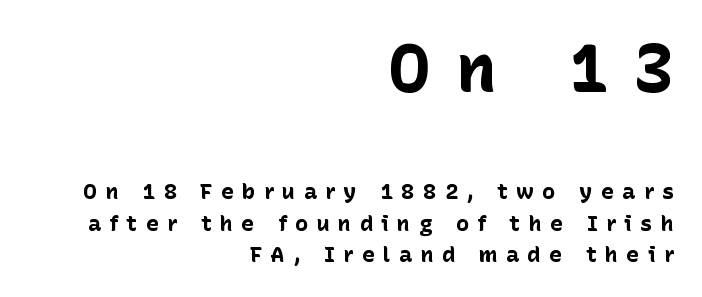
{"serif": "no", "italic": "no", "bold": "yes", "weight": "bold", "width": "normal", "stroke_contrast": "low", "x_height": "medium", "monospaced": "no", "underline": "no", "align": "right", "line_spacing": "normal", "line_spacing_ratio": 1.44, "letter_spacing": "wide", "letter_spacing_em": 0.38, "larger_block": "first", "size_ratio": 3.05, "glyph_px": 67}
